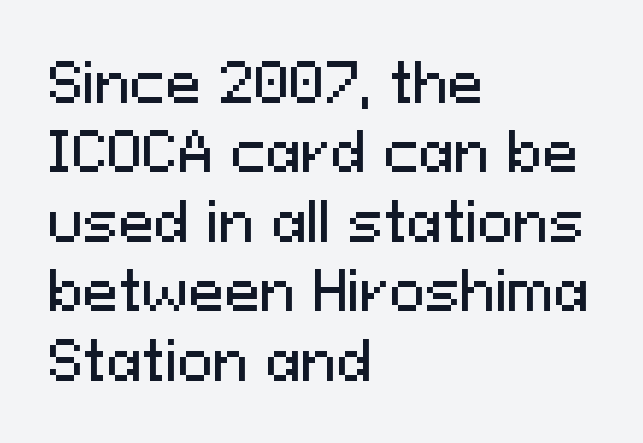
{"serif": "no", "italic": "no", "width": "normal", "stroke_contrast": "medium", "x_height": "medium", "monospaced": "no", "underline": "no", "align": "left", "line_spacing": "normal", "line_spacing_ratio": 1.31, "letter_spacing": "normal", "letter_spacing_em": 0.0, "glyph_px": 53}
